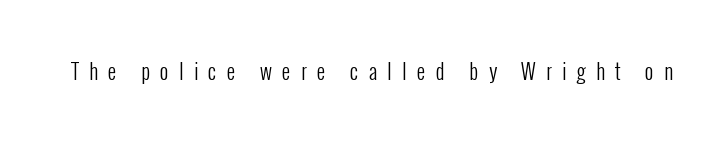
The image shows 21 px text type, upright; set unusually wide letter spacing (+0.49 em), not underlined.
